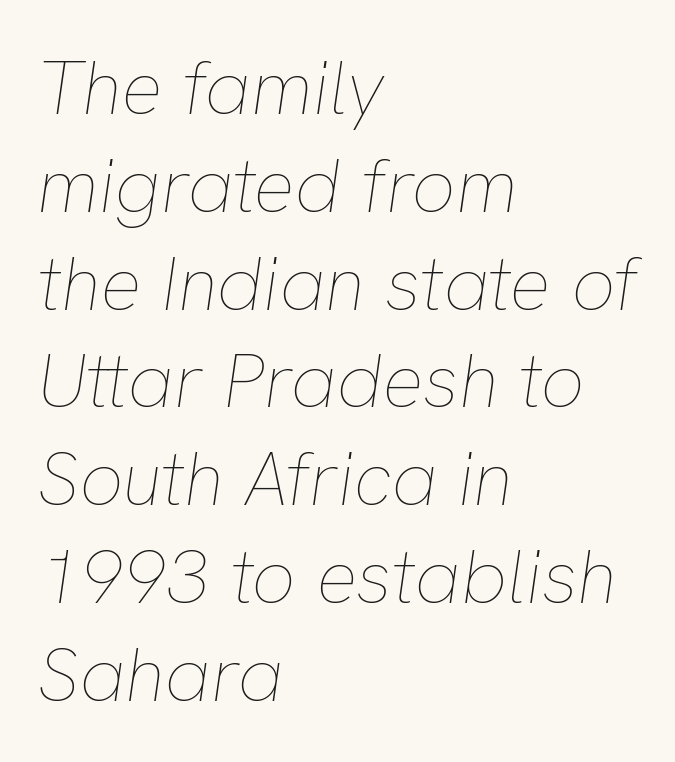
Type without underlining. The rendering keeps characters at their native spacing. The typeface has the unassuming heft of standard copy or less. Notice how descenders clear the ascenders below comfortably — that's standard leading. The lines are quadded left. The rendering applies a slant to the glyphs.
